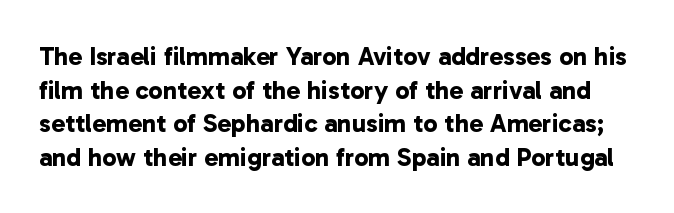
The image shows 26 px bold type; set normal line spacing (1.29x), normal letter spacing, not underlined.
